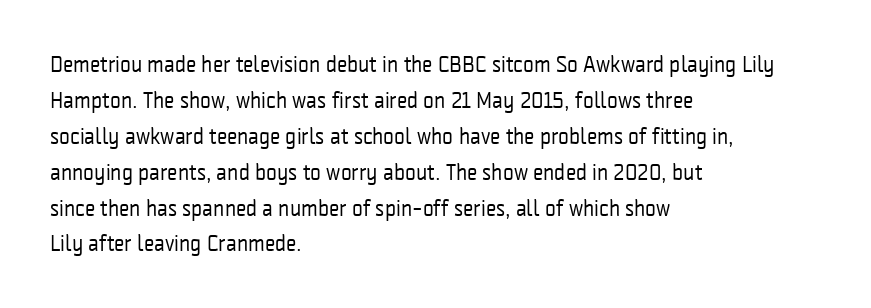
{"italic": "no", "bold": "no", "underline": "no", "align": "left", "line_spacing": "normal", "line_spacing_ratio": 1.56, "letter_spacing": "normal", "letter_spacing_em": 0.0, "glyph_px": 23}
